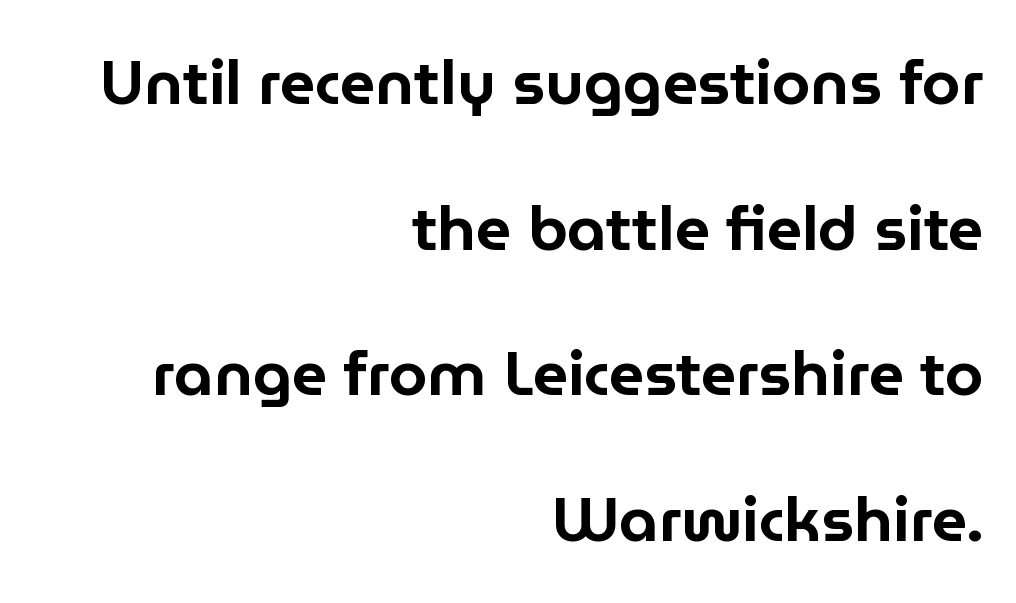
The image shows 62 px sans-serif type, upright; set right-aligned, loose line spacing (2.35x), normal letter spacing, not underlined; low stroke contrast and a medium x-height.
